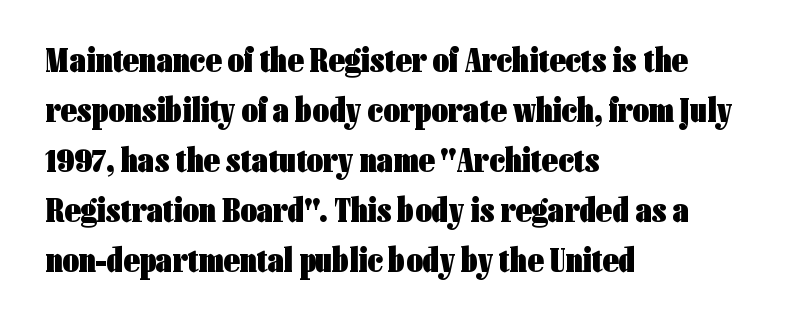
{"serif": "no", "italic": "no", "bold": "yes", "weight": "heavy", "width": "condensed", "stroke_contrast": "low", "x_height": "medium", "monospaced": "no", "underline": "no", "align": "left", "line_spacing": "normal", "line_spacing_ratio": 1.43, "letter_spacing": "normal", "letter_spacing_em": 0.0, "glyph_px": 35}
